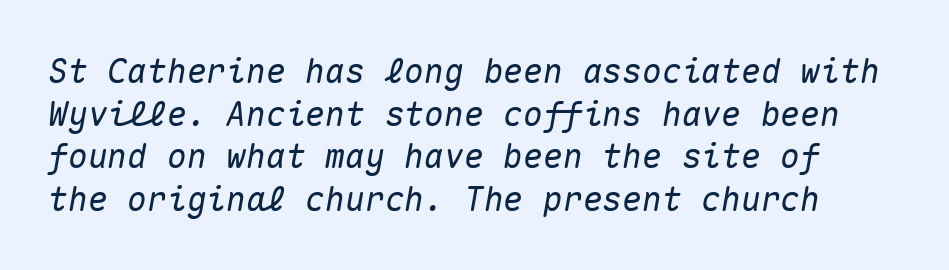
The image shows 33 px text type, italic (leaning right), monospaced; set normal line spacing (1.29x), normal letter spacing, not underlined; medium stroke contrast and a medium x-height.
